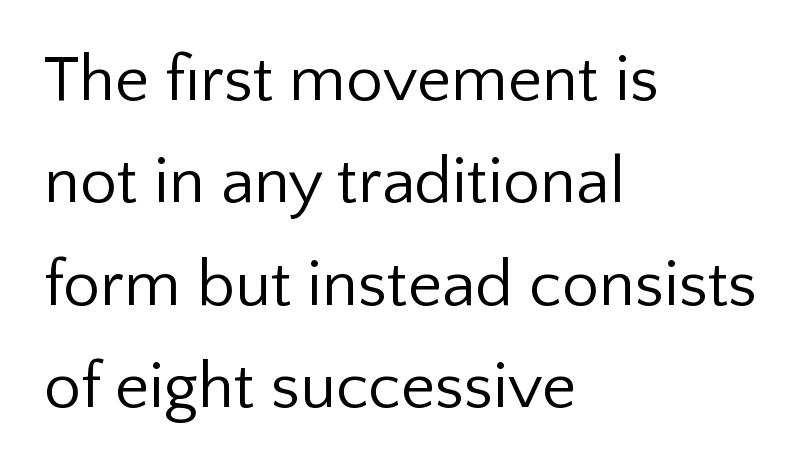
The lines in this sample share a left origin and differ only in where they stop. The space between consecutive lines is moderate. The strip under each line holds only bare page. The gaps between neighbouring characters are ordinary and unremarkable. In terms of letterform style, serifs are entirely absent. Posture: vertical.
